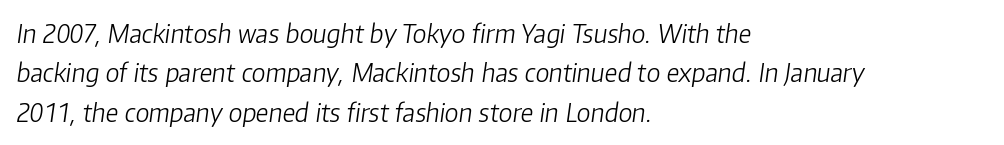
Ink coverage per letter is moderate at most. Line starts are locked; line ends wander. The space beneath each line is pristine and unruled. Interline gaps are of average width in this sample.
